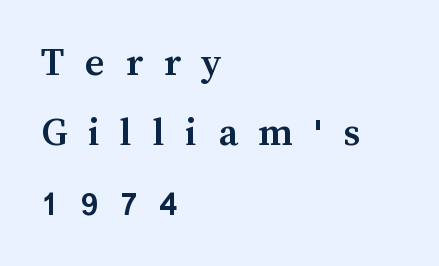
Q: Is the text bold? A: Yes.
Q: Is the text italic (slanted)? A: No, it is upright.
Q: Is the text underlined? A: No.
Q: How is the paragraph aligned? A: Left-aligned.
Q: Is the spacing between letters normal or unusually wide? A: Unusually wide.
Q: Is the spacing between lines tight, normal or loose? A: Normal.
Q: Width (condensed, normal, or wide)? A: Normal.
Q: Stroke contrast? A: Medium.
Q: x-height? A: Medium.
Q: Monospaced? A: No.
